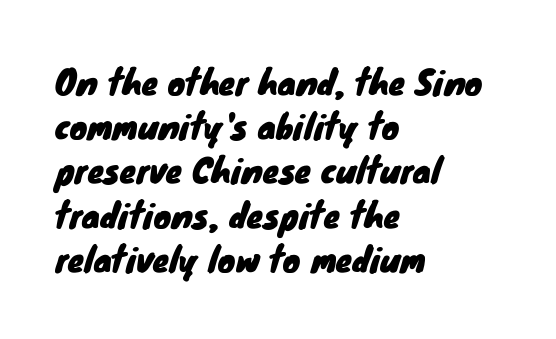
Tracking value appears to be zero — textbook default spacing. These lines are set flush left with a ragged right edge. The strip under each line holds only bare page. The typeface chosen for these lines omits serifs. The rendering uses natural spacing where letterforms have individual widths.
